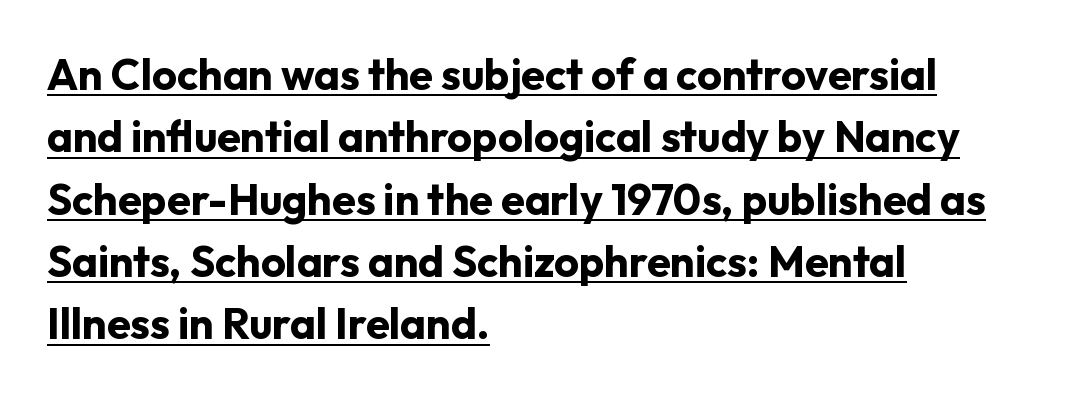
{"serif": "no", "italic": "no", "bold": "yes", "weight": "bold", "width": "normal", "stroke_contrast": "low", "x_height": "medium", "monospaced": "no", "underline": "yes", "align": "left", "line_spacing": "normal", "line_spacing_ratio": 1.45, "letter_spacing": "normal", "letter_spacing_em": 0.0, "glyph_px": 43}
